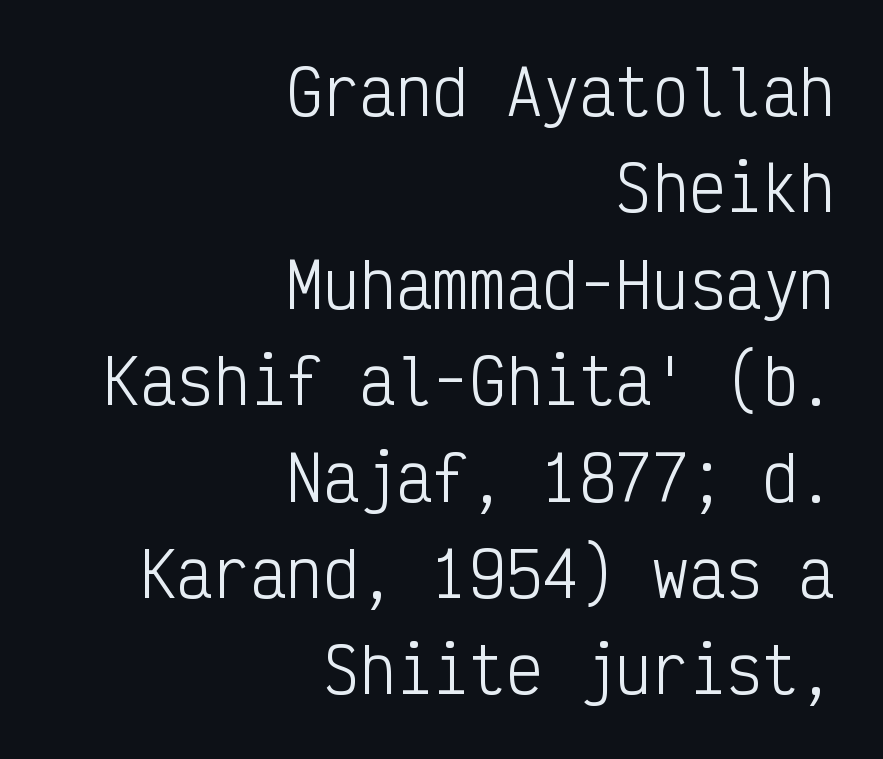
Q: Is the text bold? A: No.
Q: Is the text italic (slanted)? A: No, it is upright.
Q: Is the typeface a serif or a sans-serif typeface? A: Sans-serif.
Q: Is the text underlined? A: No.
Q: How is the paragraph aligned? A: Right-aligned.
Q: Is the spacing between letters normal or unusually wide? A: Normal.
Q: Is the spacing between lines tight, normal or loose? A: Normal.
Q: Width (condensed, normal, or wide)? A: Condensed.
Q: Stroke contrast? A: Low.
Q: x-height? A: Medium.
Q: Monospaced? A: Yes.
